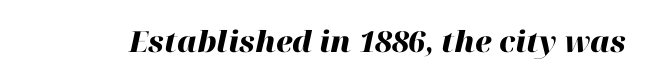
The image shows 29 px heavy type, italic (leaning right); set normal letter spacing, not underlined; high stroke contrast and a medium x-height.
